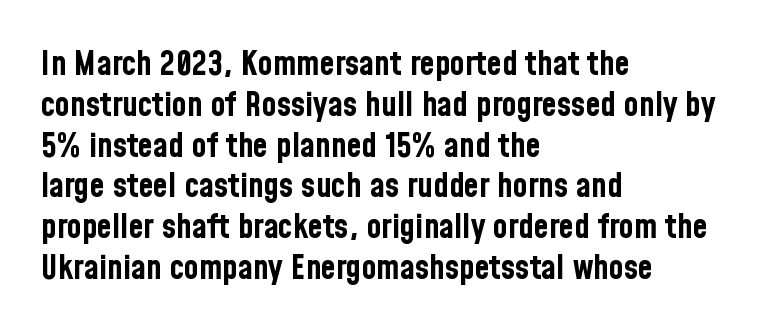
{"serif": "no", "italic": "no", "bold": "yes", "weight": "bold", "width": "condensed", "stroke_contrast": "low", "x_height": "medium", "monospaced": "no", "underline": "no", "align": "left", "line_spacing_ratio": 1.2, "letter_spacing": "normal", "letter_spacing_em": 0.0, "glyph_px": 34}
